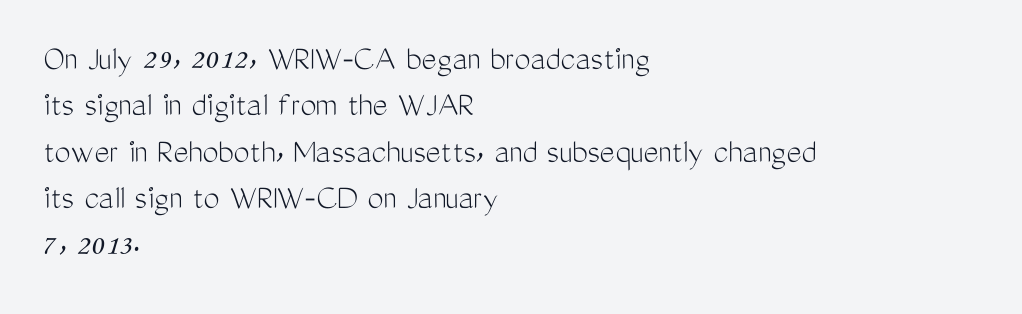
Q: Is the text bold? A: No.
Q: Is the text italic (slanted)? A: No, it is upright.
Q: Is the typeface a serif or a sans-serif typeface? A: Sans-serif.
Q: Is the text underlined? A: No.
Q: How is the paragraph aligned? A: Left-aligned.
Q: Is the spacing between letters normal or unusually wide? A: Normal.
Q: Is the spacing between lines tight, normal or loose? A: Normal.
Q: Width (condensed, normal, or wide)? A: Condensed.
Q: Stroke contrast? A: Medium.
Q: x-height? A: Medium.
Q: Monospaced? A: No.
